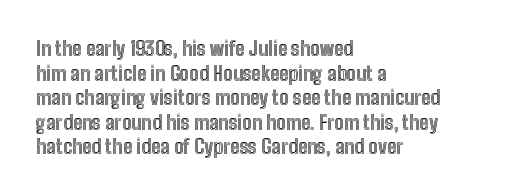
Here the glyphs are tracked normally, forming tight word shapes. The baseline area is clear. Ascenders rise straight up at ninety degrees. These lines stack with their left ends in a neat column.
